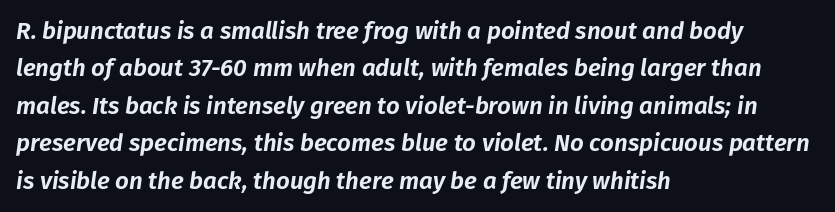
{"italic": "yes", "lean": "right", "slant_degrees": 8, "underline": "no", "align": "left", "line_spacing": "normal", "line_spacing_ratio": 1.56, "letter_spacing": "normal", "letter_spacing_em": 0.0, "glyph_px": 24}
